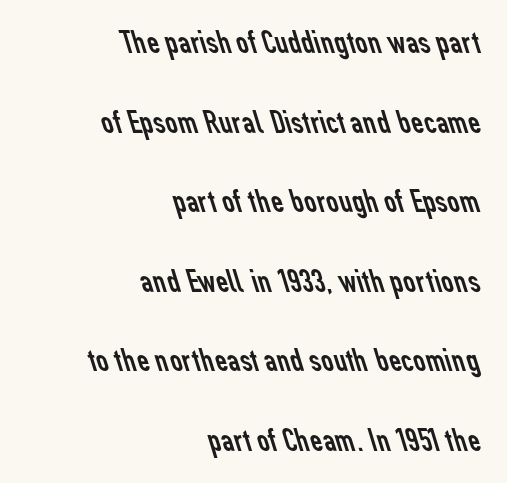
The image shows 34 px regular-weight sans-serif type; set right-aligned, loose line spacing (2.34x), normal letter spacing, not underlined; low stroke contrast and a medium x-height.
